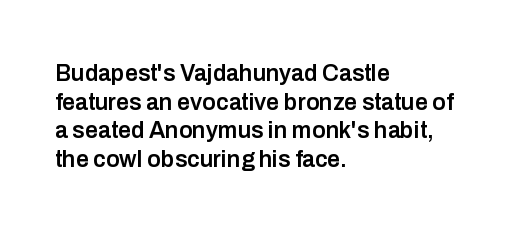
{"italic": "no", "bold": "semi", "underline": "no", "align": "left", "line_spacing": "normal", "line_spacing_ratio": 1.25, "letter_spacing": "normal", "letter_spacing_em": 0.0, "glyph_px": 23}
